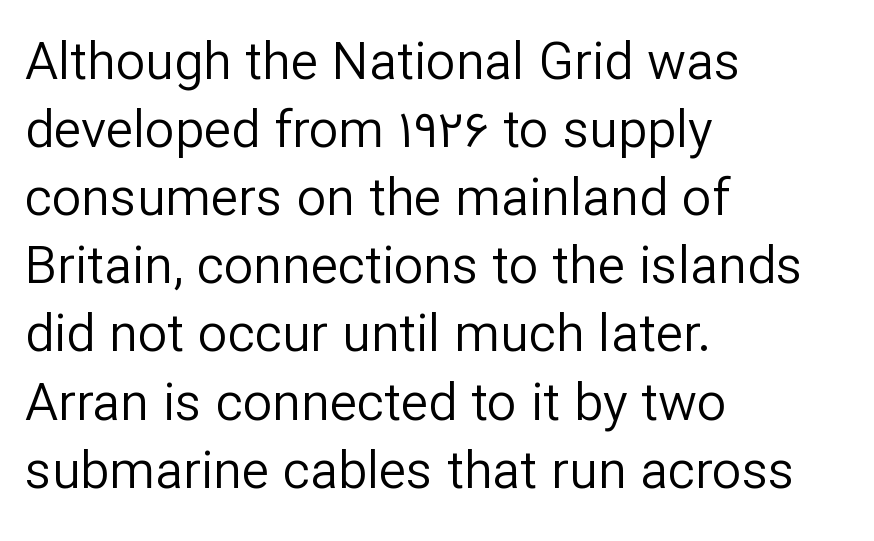
Q: Is the text bold? A: No.
Q: Is the text italic (slanted)? A: No, it is upright.
Q: Is the typeface a serif or a sans-serif typeface? A: Sans-serif.
Q: Is the text underlined? A: No.
Q: How is the paragraph aligned? A: Left-aligned.
Q: Is the spacing between letters normal or unusually wide? A: Normal.
Q: Is the spacing between lines tight, normal or loose? A: Normal.
Q: Width (condensed, normal, or wide)? A: Normal.
Q: Stroke contrast? A: Low.
Q: x-height? A: Medium.
Q: Monospaced? A: No.
